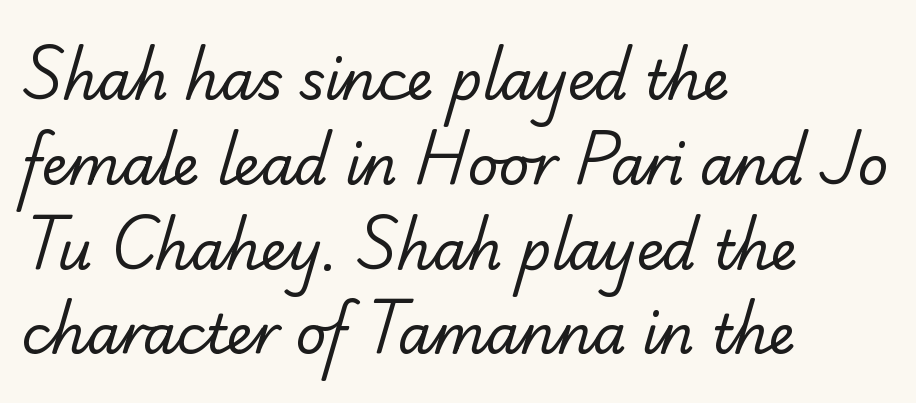
Q: Is the text bold? A: No.
Q: Is the typeface a serif or a sans-serif typeface? A: Sans-serif.
Q: Is the text underlined? A: No.
Q: How is the paragraph aligned? A: Left-aligned.
Q: Is the spacing between letters normal or unusually wide? A: Normal.
Q: Is the spacing between lines tight, normal or loose? A: Normal.
Q: Width (condensed, normal, or wide)? A: Normal.
Q: Stroke contrast? A: Low.
Q: x-height? A: Small.
Q: Monospaced? A: No.
